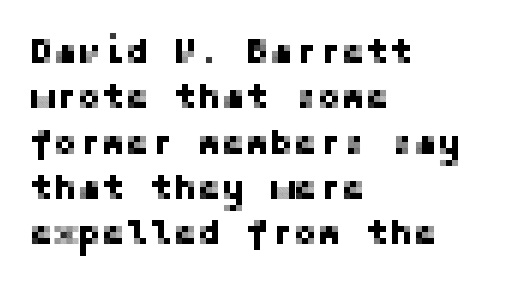
{"serif": "no", "italic": "no", "width": "normal", "stroke_contrast": "low", "x_height": "medium", "underline": "no", "align": "left", "line_spacing": "normal", "line_spacing_ratio": 1.26, "letter_spacing": "normal", "letter_spacing_em": 0.0, "glyph_px": 36}
